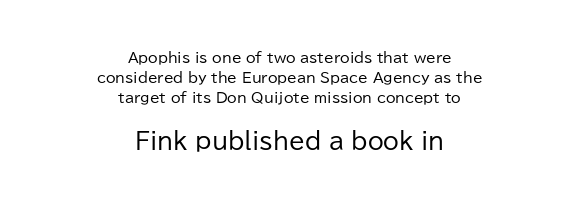
Casual observation: everything's sitting right in the middle. This sample uses plain, unmodified letter spacing. Glance below the letters and you will spot only blank space. Vertically, the passage feels balanced, rows spaced as you'd expect.
